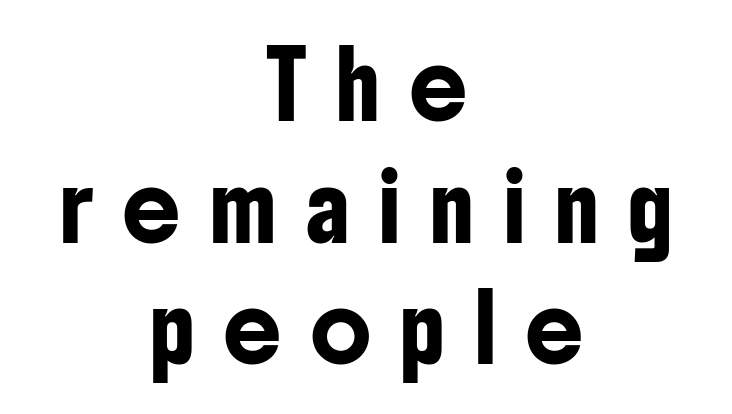
Q: Is the text italic (slanted)? A: No, it is upright.
Q: Is the typeface a serif or a sans-serif typeface? A: Sans-serif.
Q: Is the text underlined? A: No.
Q: How is the paragraph aligned? A: Centered.
Q: Is the spacing between letters normal or unusually wide? A: Unusually wide.
Q: Is the spacing between lines tight, normal or loose? A: Loose.
Q: Width (condensed, normal, or wide)? A: Condensed.
Q: Stroke contrast? A: Low.
Q: x-height? A: Medium.
Q: Monospaced? A: No.
